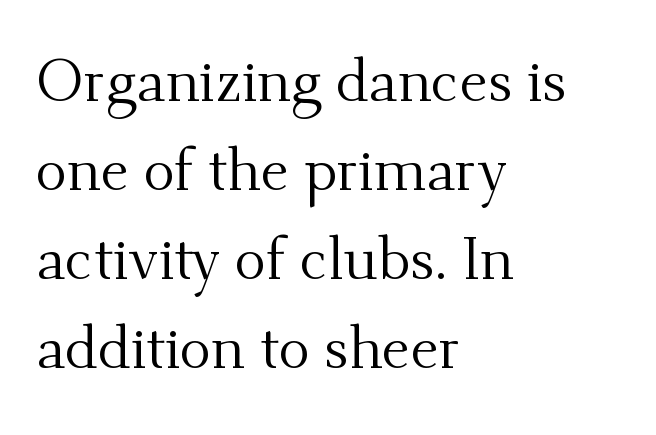
No heavy texture on the line: the type isn't bold. The text was rendered using a seriffed face with decorative stroke endings. Each line starts at the same left margin while the right side varies. The leading is moderate, giving the passage an even texture. Honestly, there is no underline to notice here at all. Tracking here is standard; glyphs follow each other at the usual distance.
